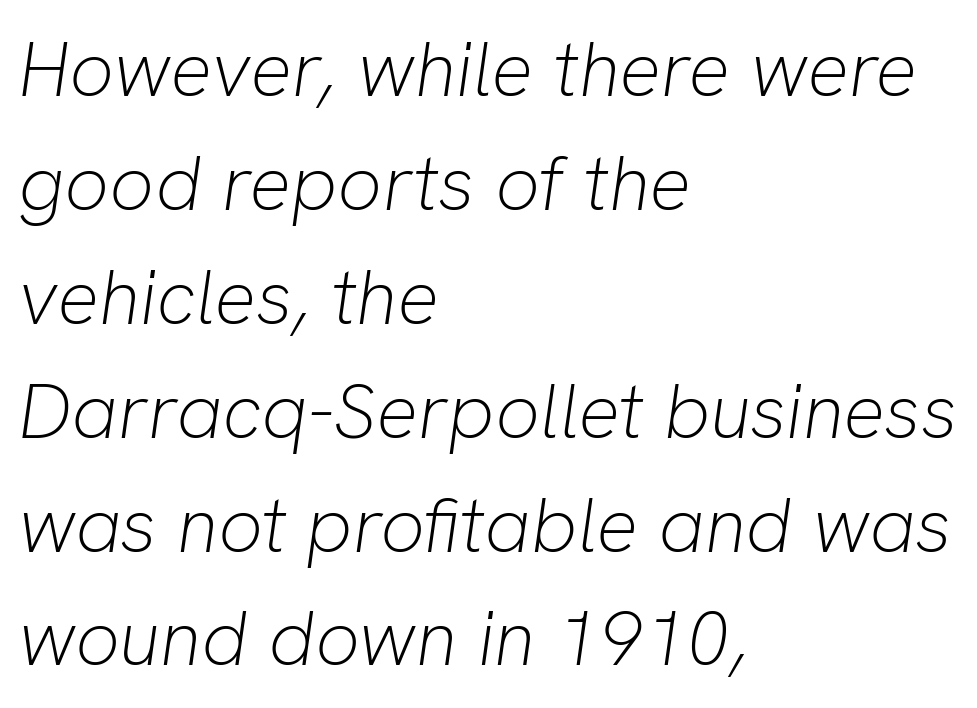
The space directly below the letters is spotless. Compared with typical paragraphs, the rows here are spaced about the same. If you drew a ruler down the left edge, every line would touch it. It's the slanting kind of type.
